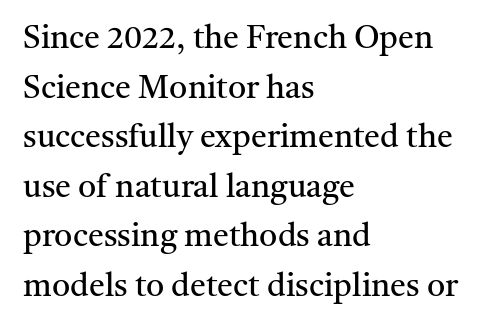
{"serif": "yes", "italic": "no", "bold": "no", "weight": "regular", "width": "normal", "stroke_contrast": "medium", "x_height": "medium", "monospaced": "no", "underline": "no", "align": "left", "line_spacing": "normal", "line_spacing_ratio": 1.55, "letter_spacing": "normal", "letter_spacing_em": 0.0, "glyph_px": 32}
